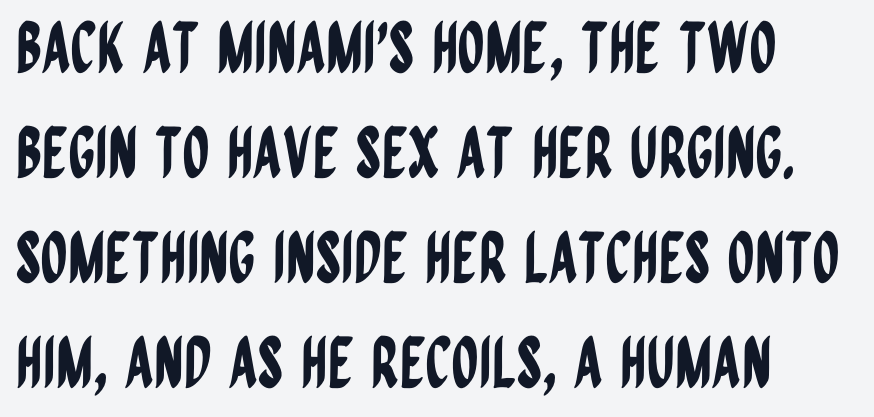
Q: Is the text italic (slanted)? A: No, it is upright.
Q: Is the typeface a serif or a sans-serif typeface? A: Sans-serif.
Q: Is the text underlined? A: No.
Q: How is the paragraph aligned? A: Left-aligned.
Q: Is the spacing between letters normal or unusually wide? A: Normal.
Q: Is the spacing between lines tight, normal or loose? A: Normal.
Q: Width (condensed, normal, or wide)? A: Condensed.
Q: Stroke contrast? A: Low.
Q: x-height? A: Large.
Q: Monospaced? A: No.
